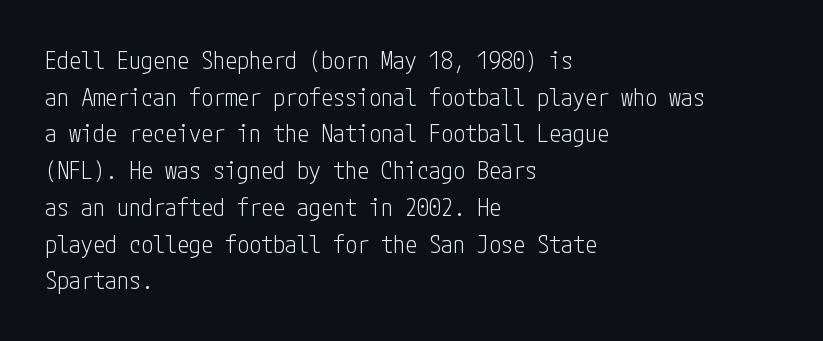
Q: Is the text bold? A: No.
Q: Is the text italic (slanted)? A: No, it is upright.
Q: Is the text underlined? A: No.
Q: How is the paragraph aligned? A: Left-aligned.
Q: Is the spacing between letters normal or unusually wide? A: Normal.
Q: Is the spacing between lines tight, normal or loose? A: Normal.
